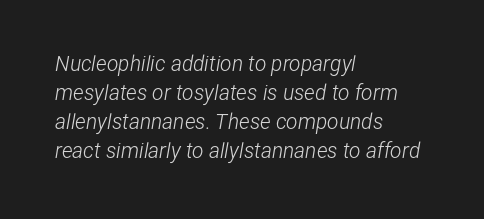
{"italic": "yes", "lean": "right", "slant_degrees": 12, "bold": "no", "underline": "no", "align": "left", "line_spacing": "normal", "line_spacing_ratio": 1.38, "letter_spacing": "normal", "letter_spacing_em": 0.0, "glyph_px": 21}
